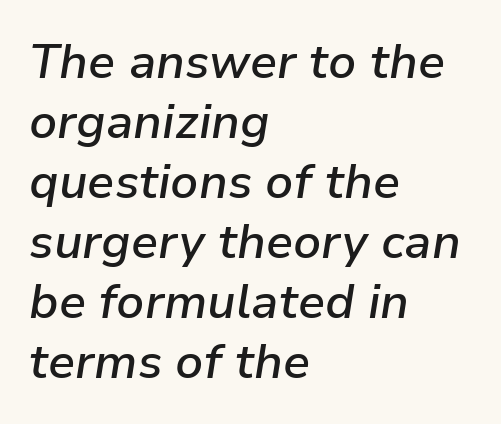
The letters are semibold — heavier than regular but short of a full bold. Does the copy run flush right? No — it runs flush left. The vertical gap from one line to the next is medium. Characters are canted at an angle relative to the baseline's perpendicular. Type without underlining. Nothing unusual about the tracking: characters are spaced as the font intends.
